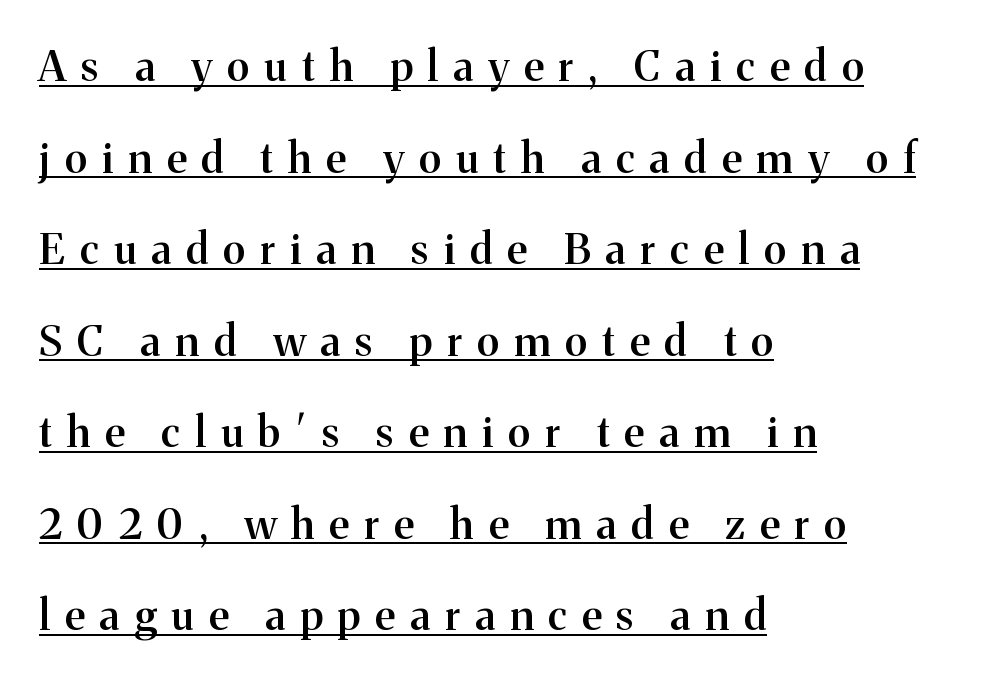
The image shows 42 px semibold serif type, upright; set left-aligned, loose line spacing (2.18x), unusually wide letter spacing (+0.36 em), underlined; medium stroke contrast and a medium x-height.
